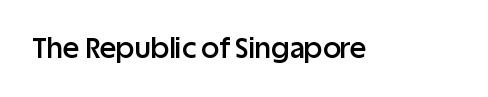
{"serif": "no", "italic": "no", "bold": "semi", "weight": "semibold", "width": "normal", "stroke_contrast": "low", "x_height": "large", "monospaced": "no", "underline": "no", "letter_spacing": "normal", "letter_spacing_em": 0.0, "glyph_px": 28}
